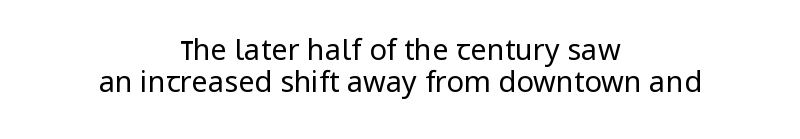
This sample uses plain, unmodified letter spacing. You could barely slide anything between these rows. Varying glyph widths throughout — classic text-font behaviour. A sans-serif font was chosen for this passage.
